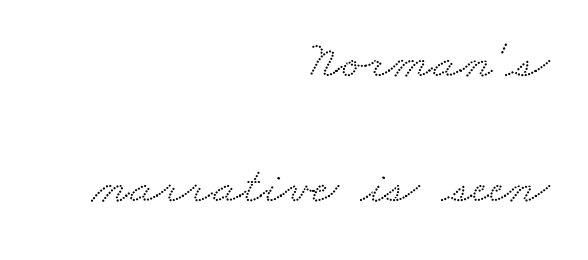
Looks like regular typesetting: each glyph gets only the width it needs. The passage shown is not underscored anywhere. Interline gaps are noticeably wide in this sample. In terms of letterform style, serifs are clearly present.
